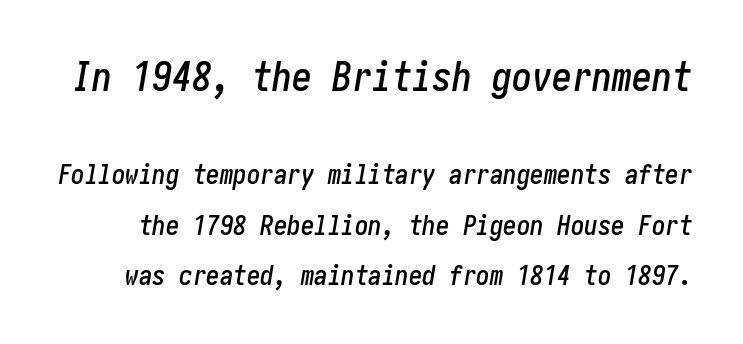
{"italic": "yes", "lean": "right", "slant_degrees": 10, "width": "condensed", "stroke_contrast": "low", "x_height": "medium", "underline": "no", "line_spacing_ratio": 1.86, "letter_spacing": "normal", "letter_spacing_em": 0.0, "larger_block": "first", "size_ratio": 1.48, "glyph_px": 40}
